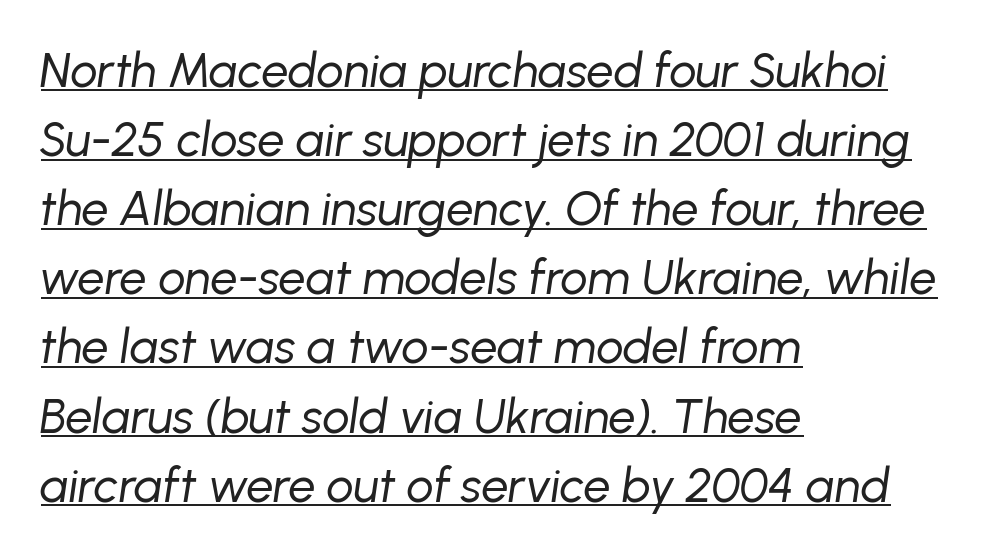
{"italic": "yes", "lean": "right", "slant_degrees": 8, "bold": "no", "weight": "regular", "width": "normal", "stroke_contrast": "low", "x_height": "medium", "monospaced": "no", "underline": "yes", "align": "left", "line_spacing": "normal", "line_spacing_ratio": 1.44, "letter_spacing": "normal", "letter_spacing_em": 0.0, "glyph_px": 48}
